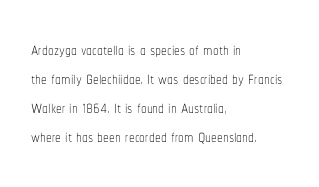
The image shows 23 px text type, upright; set left-aligned, normal line spacing (1.26x), normal letter spacing, not underlined.
